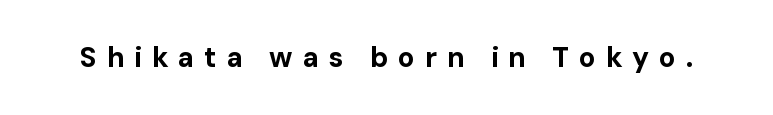
These words are printed bold, with thick strokes throughout. The font family rendered here belongs to the sans-serif group. Quick note: underline off. Varying glyph widths throughout — classic text-font behaviour. These lines have a slow, spaced-out rhythm from letter to letter.
